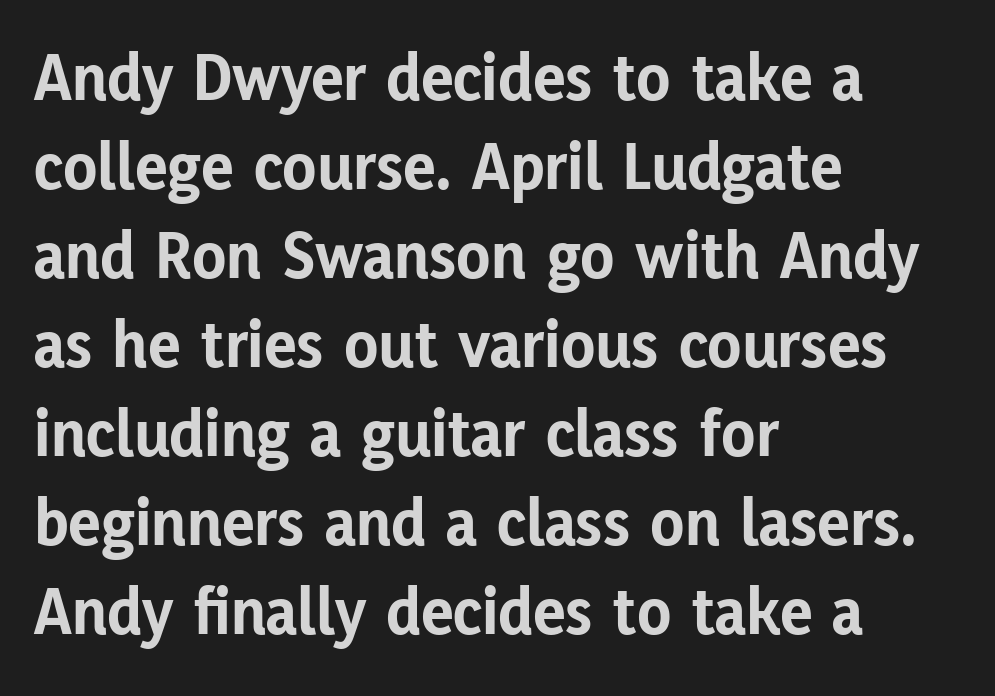
{"serif": "no", "italic": "no", "bold": "yes", "weight": "bold", "width": "normal", "stroke_contrast": "low", "x_height": "medium", "monospaced": "no", "underline": "no", "align": "left", "line_spacing": "normal", "line_spacing_ratio": 1.29, "letter_spacing": "normal", "letter_spacing_em": 0.0, "glyph_px": 69}
